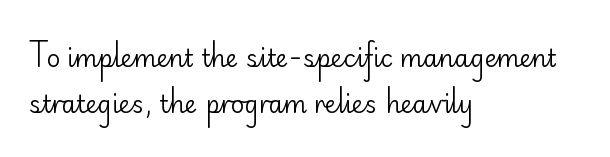
Short and long lines alike share a common starting point at left. The letters stand straight up with perfectly vertical stems. Underline: absent. One glance says open: line gaps are wider than usual. On a weight scale, this lands at 450 or below. The tracking reads as untouched default to a designer's eye.
